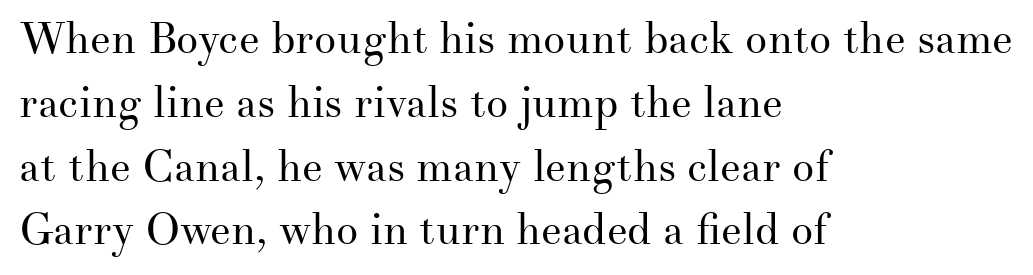
Q: Is the text bold? A: No.
Q: Is the text italic (slanted)? A: No, it is upright.
Q: Is the typeface a serif or a sans-serif typeface? A: Serif.
Q: Is the text underlined? A: No.
Q: How is the paragraph aligned? A: Left-aligned.
Q: Is the spacing between letters normal or unusually wide? A: Normal.
Q: Is the spacing between lines tight, normal or loose? A: Normal.
Q: Width (condensed, normal, or wide)? A: Normal.
Q: Stroke contrast? A: Medium.
Q: x-height? A: Small.
Q: Monospaced? A: No.
